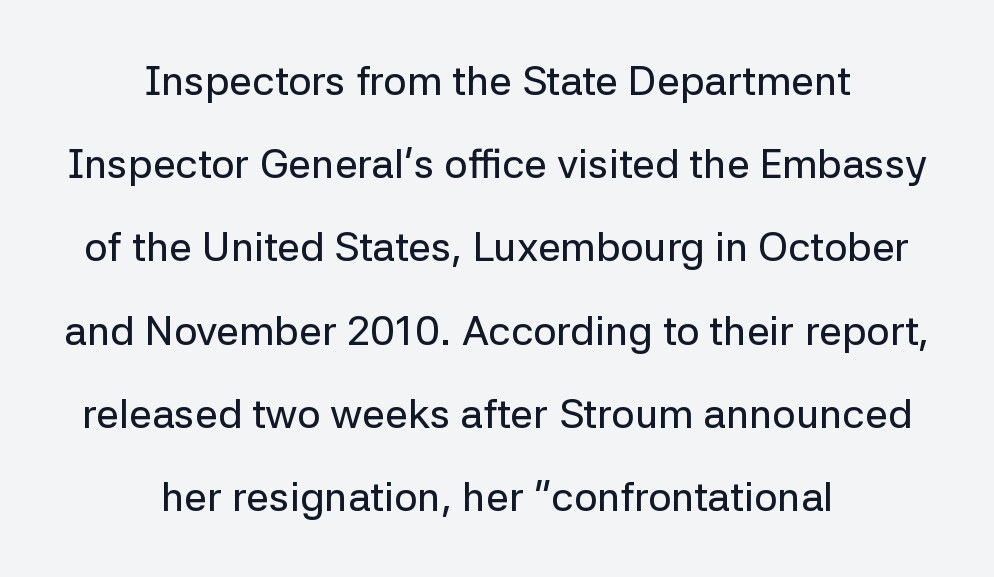
Q: Is the text italic (slanted)? A: No, it is upright.
Q: Is the typeface a serif or a sans-serif typeface? A: Sans-serif.
Q: Is the text underlined? A: No.
Q: How is the paragraph aligned? A: Centered.
Q: Is the spacing between letters normal or unusually wide? A: Normal.
Q: Is the spacing between lines tight, normal or loose? A: Loose.
Q: Width (condensed, normal, or wide)? A: Normal.
Q: Stroke contrast? A: Low.
Q: x-height? A: Medium.
Q: Monospaced? A: No.
